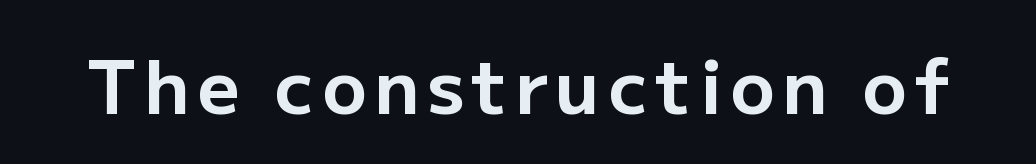
Q: Is the text bold? A: Yes.
Q: Is the text italic (slanted)? A: No, it is upright.
Q: Is the typeface a serif or a sans-serif typeface? A: Sans-serif.
Q: Is the text underlined? A: No.
Q: Width (condensed, normal, or wide)? A: Normal.
Q: Stroke contrast? A: Low.
Q: x-height? A: Medium.
Q: Monospaced? A: No.
